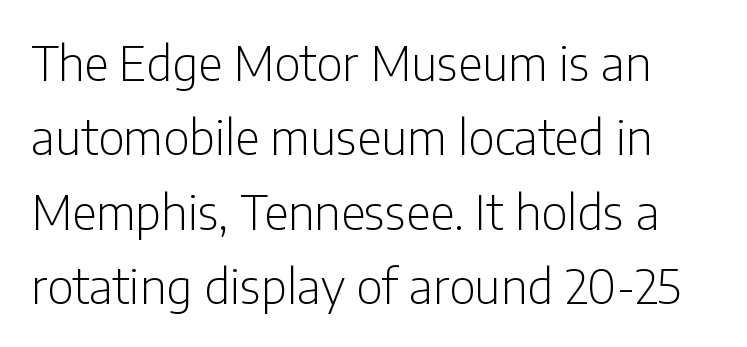
No chunkiness to these letters — they're not bold. No extra tracking has been applied to these lines. Evenly set lines give the paragraph a standard silhouette. Anything drawn beneath the words? Only blank space. Is there any slant? The stems are plumb. The face used here is proportionally spaced, like ordinary book or web type.
